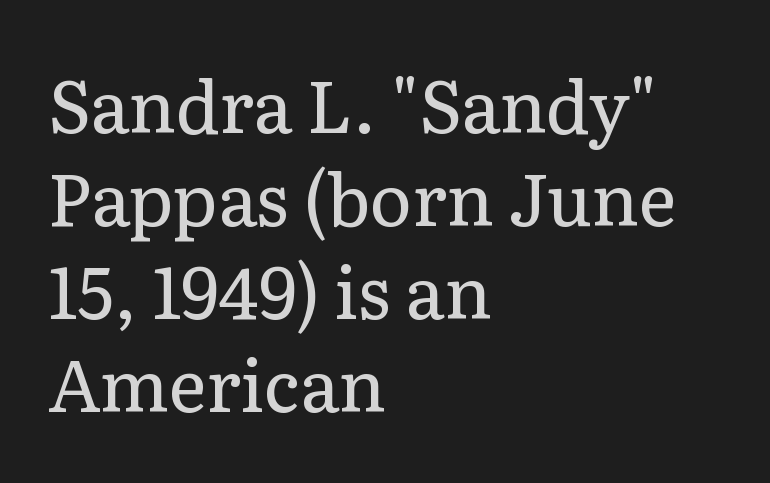
{"serif": "yes", "italic": "no", "bold": "no", "weight": "regular", "width": "normal", "stroke_contrast": "low", "x_height": "medium", "monospaced": "no", "underline": "no", "align": "left", "line_spacing": "normal", "line_spacing_ratio": 1.29, "letter_spacing": "normal", "letter_spacing_em": 0.0, "glyph_px": 72}
